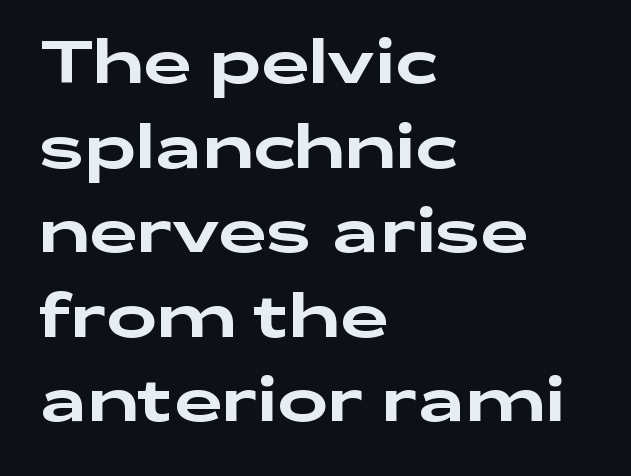
{"serif": "no", "italic": "no", "width": "wide", "stroke_contrast": "low", "x_height": "medium", "monospaced": "no", "underline": "no", "align": "left", "line_spacing": "normal", "line_spacing_ratio": 1.41, "letter_spacing": "normal", "letter_spacing_em": 0.0, "glyph_px": 60}
